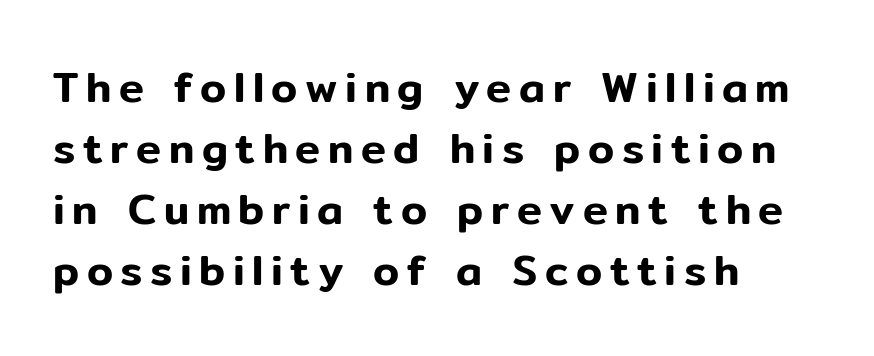
Q: Is the text italic (slanted)? A: No, it is upright.
Q: Is the typeface a serif or a sans-serif typeface? A: Sans-serif.
Q: Is the text underlined? A: No.
Q: How is the paragraph aligned? A: Left-aligned.
Q: Is the spacing between lines tight, normal or loose? A: Normal.
Q: Width (condensed, normal, or wide)? A: Normal.
Q: Stroke contrast? A: Low.
Q: x-height? A: Medium.
Q: Monospaced? A: No.
